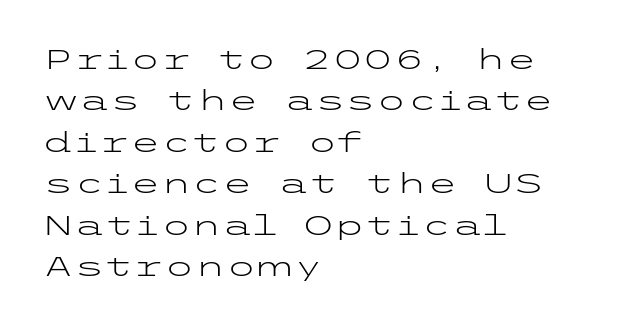
The image shows 28 px light, wide sans-serif type, upright; set left-aligned, normal line spacing (1.48x), normal letter spacing, not underlined; low stroke contrast and a medium x-height.
